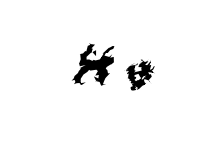
The image shows 48 px bold sans-serif type; set unusually wide letter spacing (+0.31 em), not underlined; medium stroke contrast and a medium x-height.
